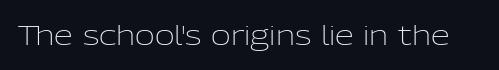
{"italic": "no", "bold": "no", "underline": "no", "letter_spacing": "normal", "letter_spacing_em": 0.0, "glyph_px": 27}
